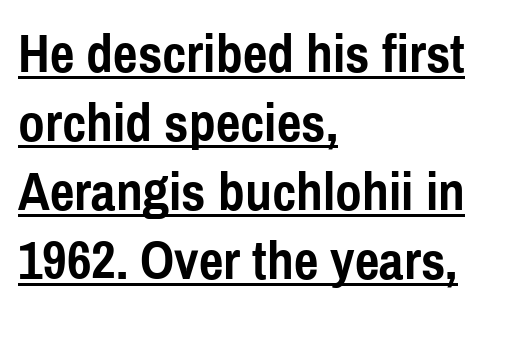
Q: Is the text bold? A: Yes.
Q: Is the text italic (slanted)? A: No, it is upright.
Q: Is the typeface a serif or a sans-serif typeface? A: Sans-serif.
Q: Is the text underlined? A: Yes.
Q: How is the paragraph aligned? A: Left-aligned.
Q: Is the spacing between letters normal or unusually wide? A: Normal.
Q: Is the spacing between lines tight, normal or loose? A: Normal.
Q: Width (condensed, normal, or wide)? A: Condensed.
Q: x-height? A: Medium.
Q: Monospaced? A: No.
